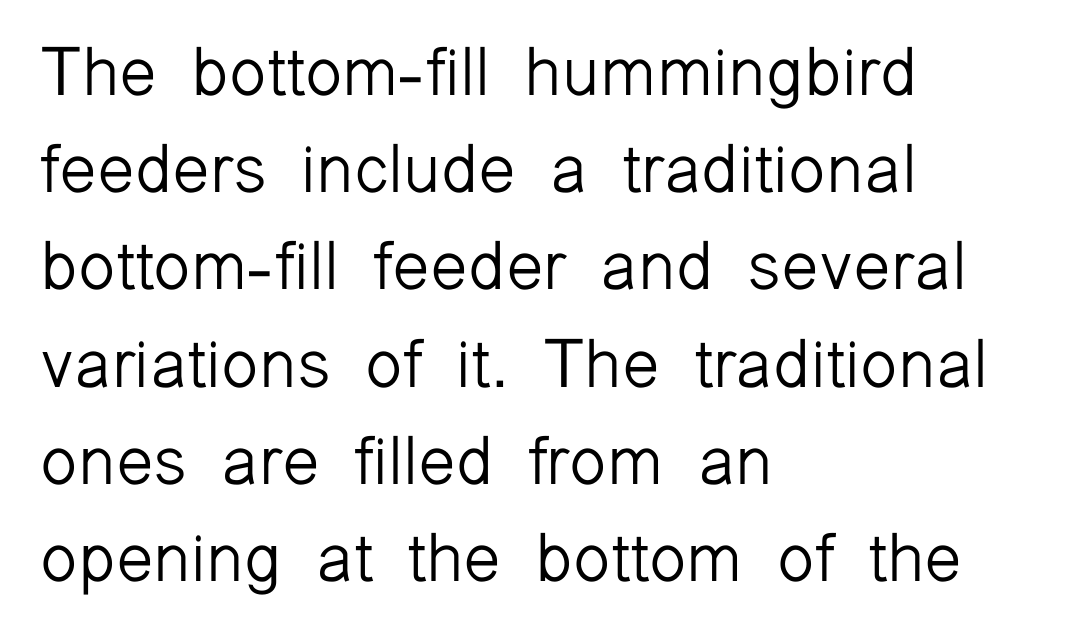
The image shows 68 px light sans-serif type, upright; set left-aligned, normal line spacing (1.43x), normal letter spacing, not underlined; low stroke contrast and a medium x-height.
